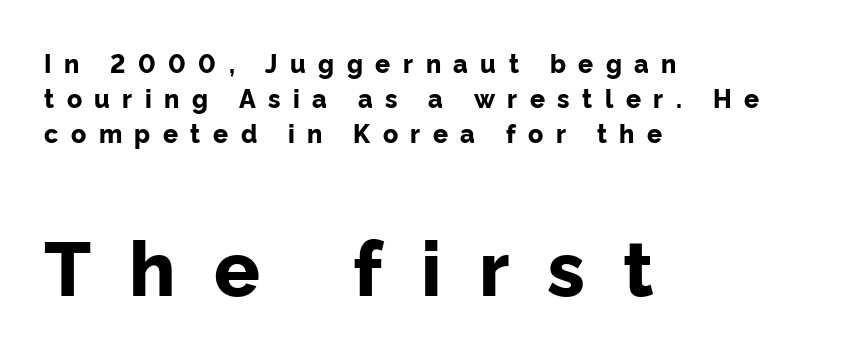
Q: Is the text bold? A: Yes.
Q: Is the text italic (slanted)? A: No, it is upright.
Q: Is the typeface a serif or a sans-serif typeface? A: Sans-serif.
Q: Is the text underlined? A: No.
Q: How is the paragraph aligned? A: Left-aligned.
Q: Is the spacing between letters normal or unusually wide? A: Unusually wide.
Q: Is the spacing between lines tight, normal or loose? A: Normal.
Q: Which block of text is set in a larger size, the first (top) or the second (bottom)? A: The second (bottom) one.
Q: Width (condensed, normal, or wide)? A: Normal.
Q: Stroke contrast? A: Low.
Q: x-height? A: Medium.
Q: Monospaced? A: No.
